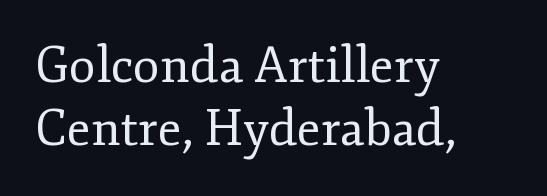
These lines sit exactly where default settings would place them. This sample uses a serif face. Layout note: lines flush left. Stems and bowls with no extra thickness — not bold. Tracking here is standard; glyphs follow each other at the usual distance. Is this a fixed-width face? No — the glyphs have proportional, varying widths.
